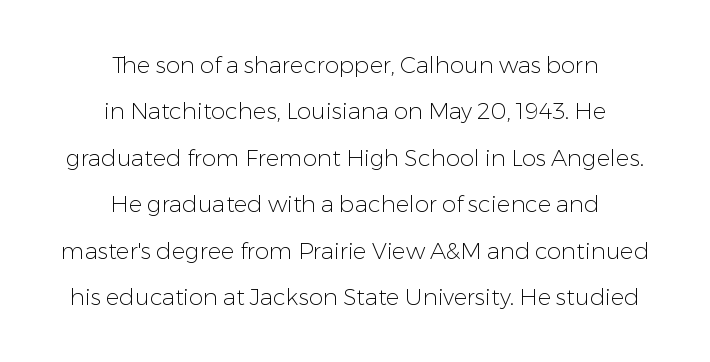
Q: Is the text bold? A: No.
Q: Is the text italic (slanted)? A: No, it is upright.
Q: Is the text underlined? A: No.
Q: How is the paragraph aligned? A: Centered.
Q: Is the spacing between letters normal or unusually wide? A: Normal.
Q: Is the spacing between lines tight, normal or loose? A: Loose.
